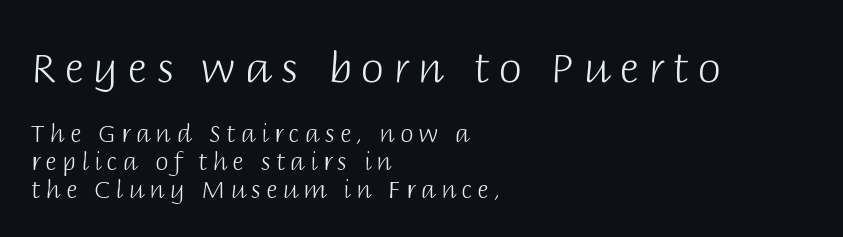
{"serif": "no", "italic": "no", "bold": "no", "weight": "light", "width": "normal", "stroke_contrast": "low", "x_height": "large", "monospaced": "no", "underline": "no", "align": "left", "line_spacing_ratio": 1.16, "letter_spacing": "wide", "letter_spacing_em": 0.22, "larger_block": "first", "size_ratio": 1.75, "glyph_px": 42}
